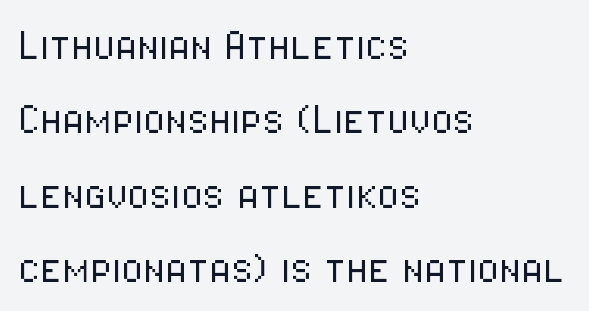
The image shows 50 px light, condensed sans-serif type, upright; set left-aligned, normal line spacing (1.49x), normal letter spacing, not underlined; low stroke contrast and a medium x-height.
